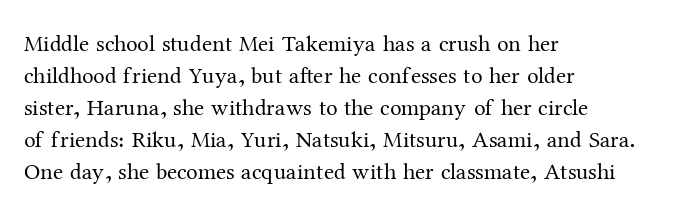
Q: Is the text bold? A: No.
Q: Is the text italic (slanted)? A: No, it is upright.
Q: Is the text underlined? A: No.
Q: How is the paragraph aligned? A: Left-aligned.
Q: Is the spacing between letters normal or unusually wide? A: Normal.
Q: Is the spacing between lines tight, normal or loose? A: Normal.
